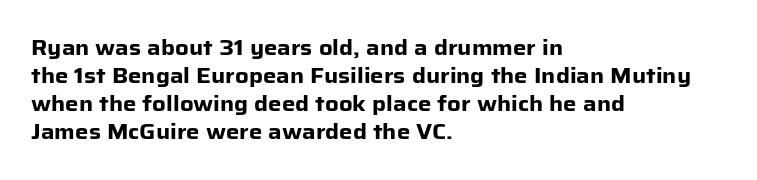
Style check: upright. Reading down the block, your eye returns to a fixed left position each line. This rendering leaves character spacing at its baseline value. Check under the words: just untouched page.
